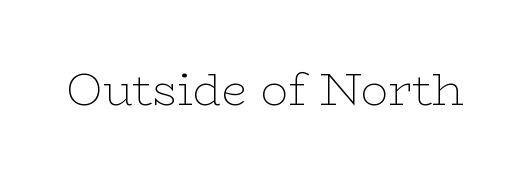
The image shows 46 px thin, wide serif type, upright; set normal letter spacing, not underlined; low stroke contrast and a medium x-height.
